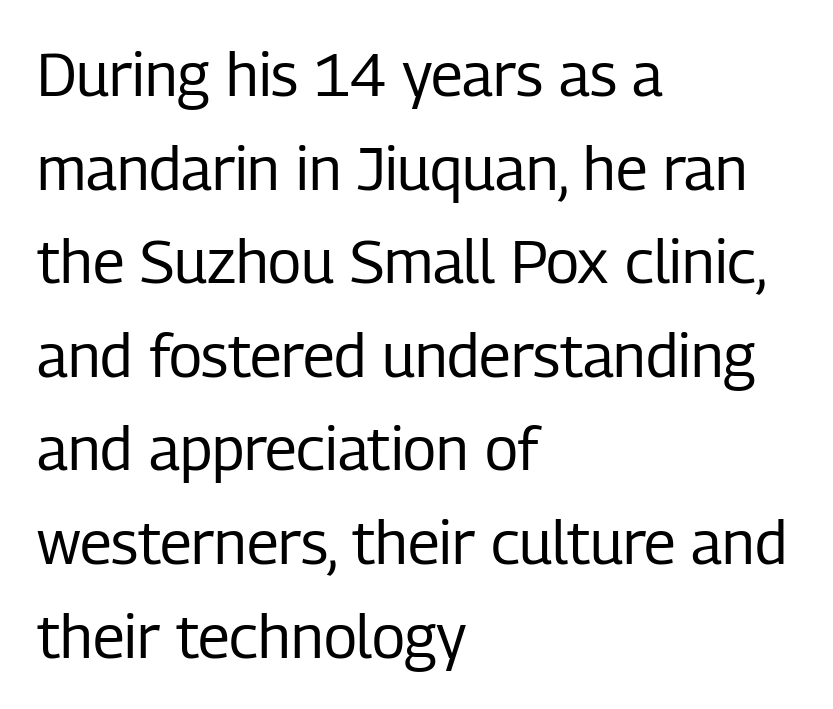
Q: Is the text bold? A: No.
Q: Is the text italic (slanted)? A: No, it is upright.
Q: Is the typeface a serif or a sans-serif typeface? A: Sans-serif.
Q: Is the text underlined? A: No.
Q: How is the paragraph aligned? A: Left-aligned.
Q: Is the spacing between letters normal or unusually wide? A: Normal.
Q: Is the spacing between lines tight, normal or loose? A: Normal.
Q: Width (condensed, normal, or wide)? A: Condensed.
Q: Stroke contrast? A: Low.
Q: x-height? A: Medium.
Q: Monospaced? A: No.
